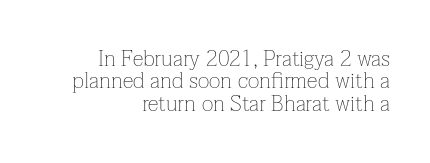
The image shows 22 px text type, upright; set right-aligned, tight line spacing (1.02x), normal letter spacing, not underlined.
